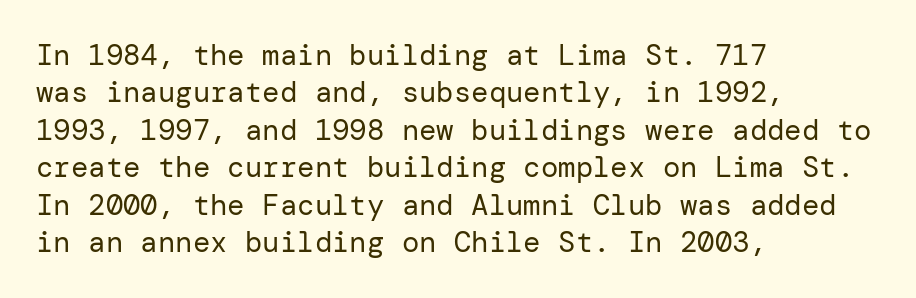
Q: Is the text bold? A: No.
Q: Is the text italic (slanted)? A: No, it is upright.
Q: Is the typeface a serif or a sans-serif typeface? A: Sans-serif.
Q: Is the text underlined? A: No.
Q: How is the paragraph aligned? A: Left-aligned.
Q: Is the spacing between letters normal or unusually wide? A: Normal.
Q: Is the spacing between lines tight, normal or loose? A: Normal.
Q: Width (condensed, normal, or wide)? A: Normal.
Q: Stroke contrast? A: Low.
Q: x-height? A: Medium.
